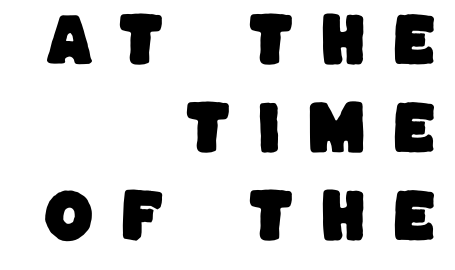
{"serif": "no", "width": "normal", "stroke_contrast": "low", "x_height": "large", "monospaced": "no", "underline": "no", "align": "right", "line_spacing": "normal", "line_spacing_ratio": 1.52, "letter_spacing": "wide", "letter_spacing_em": 0.44, "glyph_px": 58}
